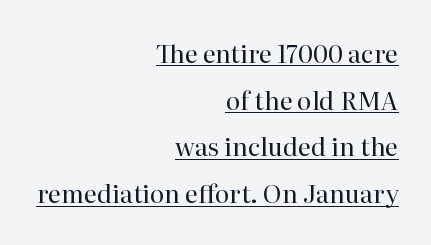
The image shows 25 px text type, upright; set right-aligned, line spacing 1.87x, normal letter spacing, underlined.
